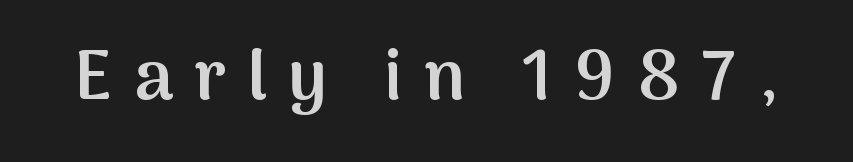
The image shows 70 px semibold sans-serif type, upright; set unusually wide letter spacing (+0.3 em), not underlined; medium stroke contrast and a medium x-height.
